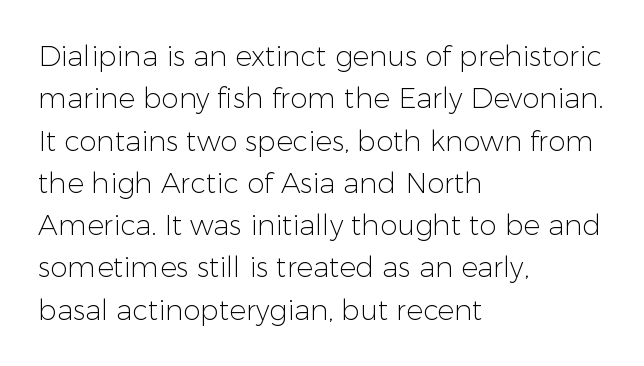
{"serif": "no", "italic": "no", "bold": "no", "weight": "light", "width": "normal", "stroke_contrast": "low", "x_height": "medium", "monospaced": "no", "underline": "no", "align": "left", "line_spacing": "normal", "line_spacing_ratio": 1.51, "letter_spacing": "normal", "letter_spacing_em": 0.0, "glyph_px": 28}
